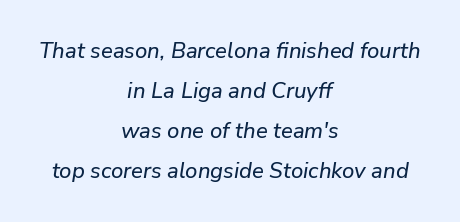
The image shows 22 px text type, italic (leaning right); set centered, line spacing 1.82x, normal letter spacing, not underlined.
